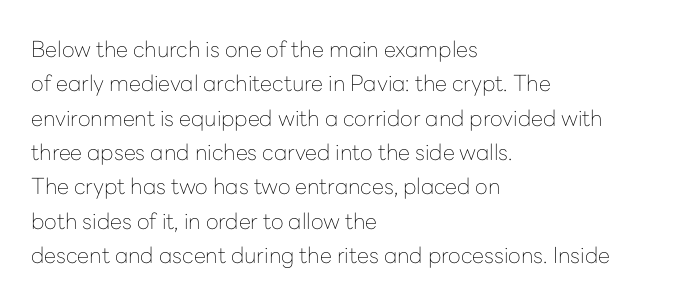
Q: Is the text bold? A: No.
Q: Is the text italic (slanted)? A: No, it is upright.
Q: Is the text underlined? A: No.
Q: How is the paragraph aligned? A: Left-aligned.
Q: Is the spacing between letters normal or unusually wide? A: Normal.
Q: Is the spacing between lines tight, normal or loose? A: Normal.
